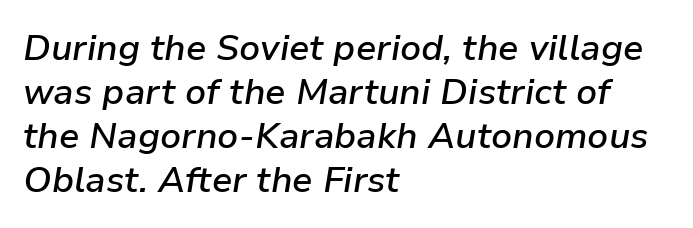
Q: Is the text bold? A: Semi-bold.
Q: Is the text italic (slanted)? A: Yes, it leans right by about 9 degrees.
Q: Is the text underlined? A: No.
Q: How is the paragraph aligned? A: Left-aligned.
Q: Is the spacing between letters normal or unusually wide? A: Normal.
Q: Width (condensed, normal, or wide)? A: Normal.
Q: Stroke contrast? A: Low.
Q: x-height? A: Medium.
Q: Monospaced? A: No.
